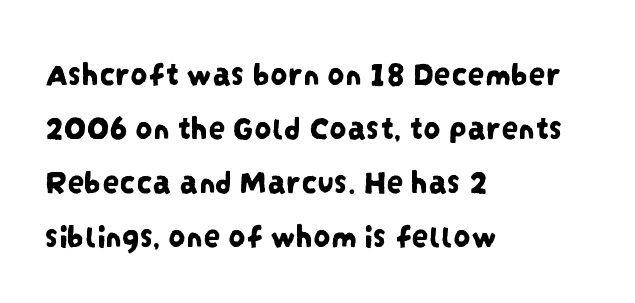
The image shows 34 px condensed sans-serif type; set left-aligned, normal line spacing (1.59x), normal letter spacing, not underlined; low stroke contrast and a large x-height.
